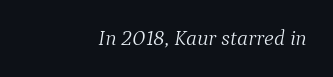
The cut favours lightness, reaching ordinary text weight at its darkest. Students, note that the glyphs here touch the page at normal intervals. A student would call this right alignment; a typographer would say flush right, rag left. Clear beneath every line of the passage. The typography opts for an oblique posture over an upright one.
